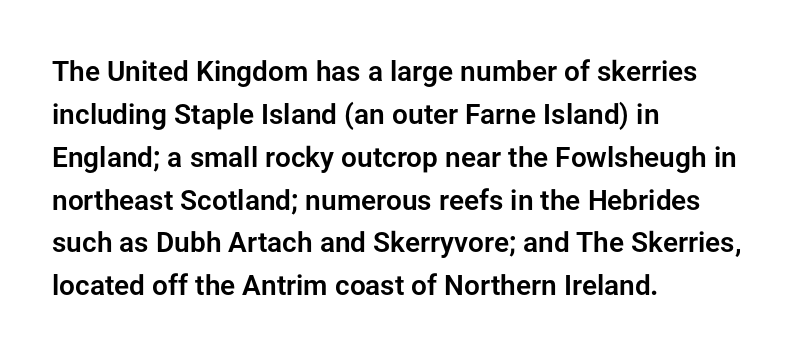
The image shows 28 px sans-serif type, upright; set left-aligned, normal line spacing (1.53x), normal letter spacing, not underlined; low stroke contrast and a medium x-height.
